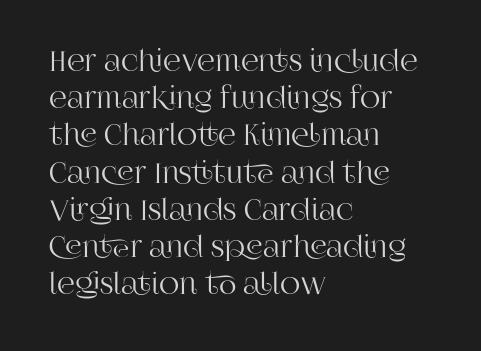
The image shows 28 px serif type, upright; set left-aligned, normal line spacing (1.33x), normal letter spacing, not underlined; high stroke contrast and a large x-height.
